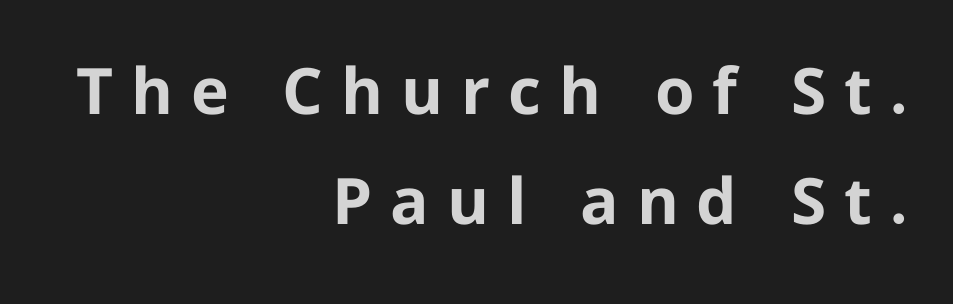
Q: Is the text bold? A: Yes.
Q: Is the text italic (slanted)? A: No, it is upright.
Q: Is the typeface a serif or a sans-serif typeface? A: Sans-serif.
Q: Is the text underlined? A: No.
Q: How is the paragraph aligned? A: Right-aligned.
Q: Is the spacing between letters normal or unusually wide? A: Unusually wide.
Q: Width (condensed, normal, or wide)? A: Normal.
Q: Stroke contrast? A: Low.
Q: x-height? A: Medium.
Q: Monospaced? A: No.
